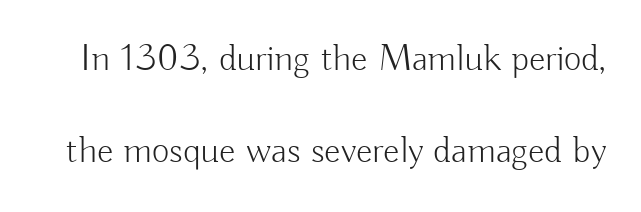
Q: Is the text bold? A: No.
Q: Is the text italic (slanted)? A: No, it is upright.
Q: Is the typeface a serif or a sans-serif typeface? A: Sans-serif.
Q: Is the text underlined? A: No.
Q: Is the spacing between letters normal or unusually wide? A: Normal.
Q: Is the spacing between lines tight, normal or loose? A: Loose.
Q: Width (condensed, normal, or wide)? A: Normal.
Q: Stroke contrast? A: Low.
Q: x-height? A: Small.
Q: Monospaced? A: No.
